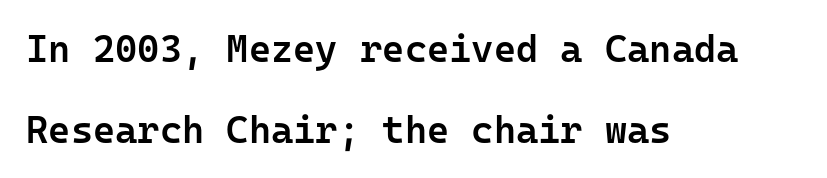
The image shows 38 px semibold sans-serif type, upright, monospaced; set left-aligned, loose line spacing (2.13x), normal letter spacing, not underlined; low stroke contrast and a medium x-height.
